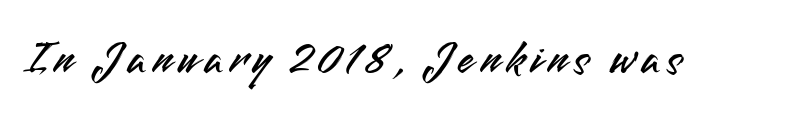
The glyphs are unaccompanied by any horizontal stroke below them. Varying glyph widths throughout — classic text-font behaviour. Grotesque or geometric, the face here clearly has no serifs.
